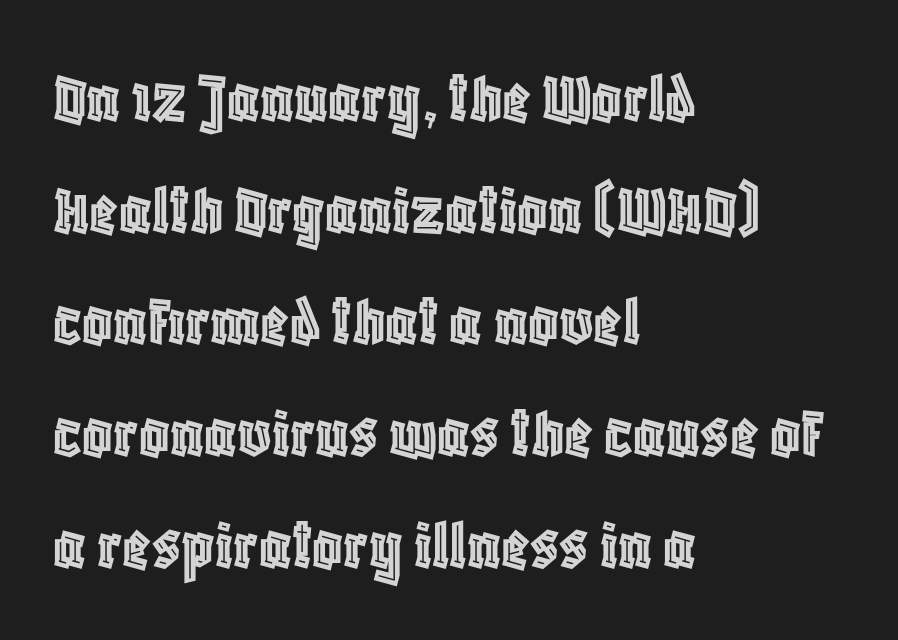
Beneath every word, the page is bare. Proportional: the letters do not fall into vertical columns. The type sits square on the baseline with zero lean. Does extra space separate the letters? No, they use regular spacing.
